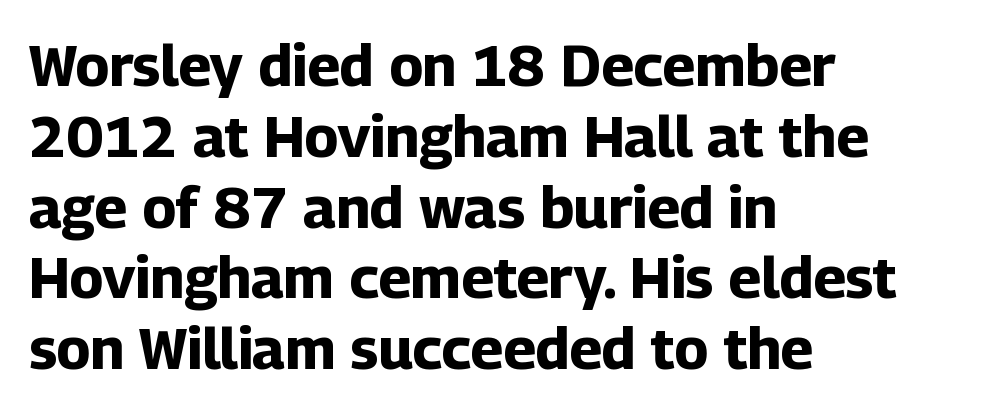
Q: Is the text bold? A: Yes.
Q: Is the text italic (slanted)? A: No, it is upright.
Q: Is the typeface a serif or a sans-serif typeface? A: Sans-serif.
Q: Is the text underlined? A: No.
Q: How is the paragraph aligned? A: Left-aligned.
Q: Is the spacing between letters normal or unusually wide? A: Normal.
Q: Width (condensed, normal, or wide)? A: Normal.
Q: Stroke contrast? A: Low.
Q: x-height? A: Medium.
Q: Monospaced? A: No.
